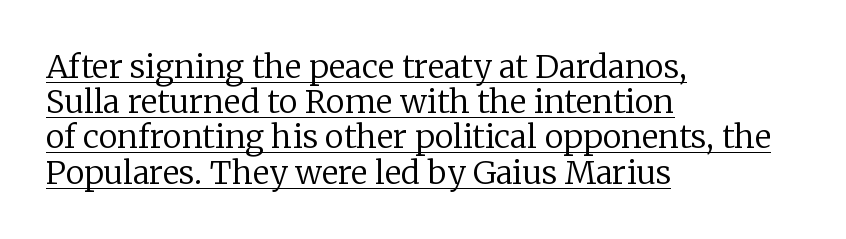
The image shows 32 px regular-weight serif type, upright; set left-aligned, tight line spacing (1.1x), normal letter spacing, underlined; low stroke contrast and a medium x-height.
